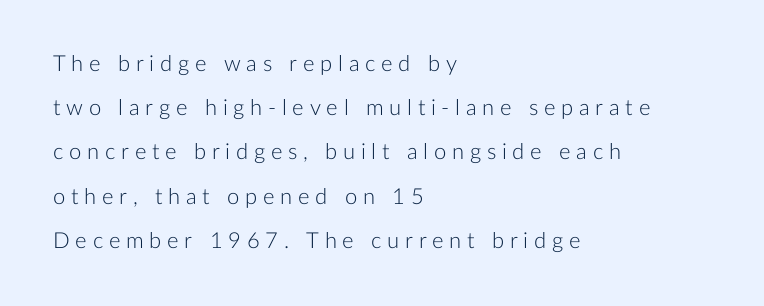
Q: Is the text bold? A: No.
Q: Is the text italic (slanted)? A: No, it is upright.
Q: Is the text underlined? A: No.
Q: How is the paragraph aligned? A: Left-aligned.
Q: Is the spacing between letters normal or unusually wide? A: Unusually wide.
Q: Is the spacing between lines tight, normal or loose? A: Loose.
